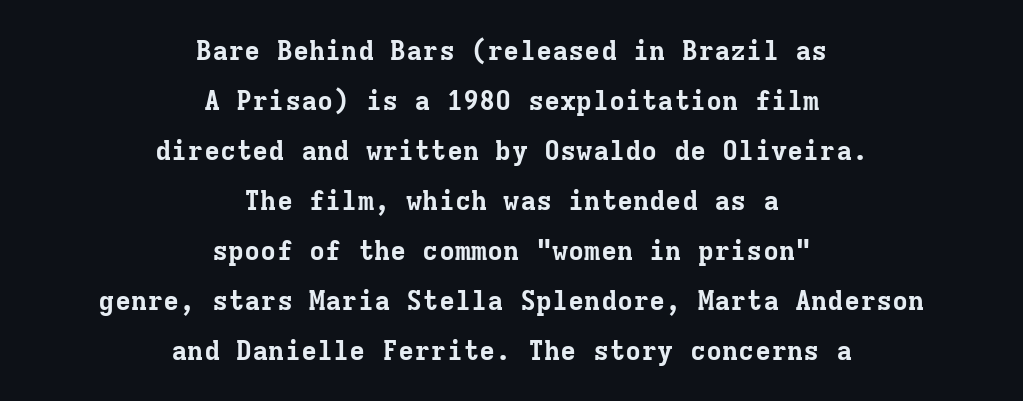
The typesetter chose a symmetrical, centered arrangement here. Spacing between characters is what you'd get straight out of the box. Type without underlining. This is heavy type, rendered in bold. Italic: no, the glyphs are upright roman.
